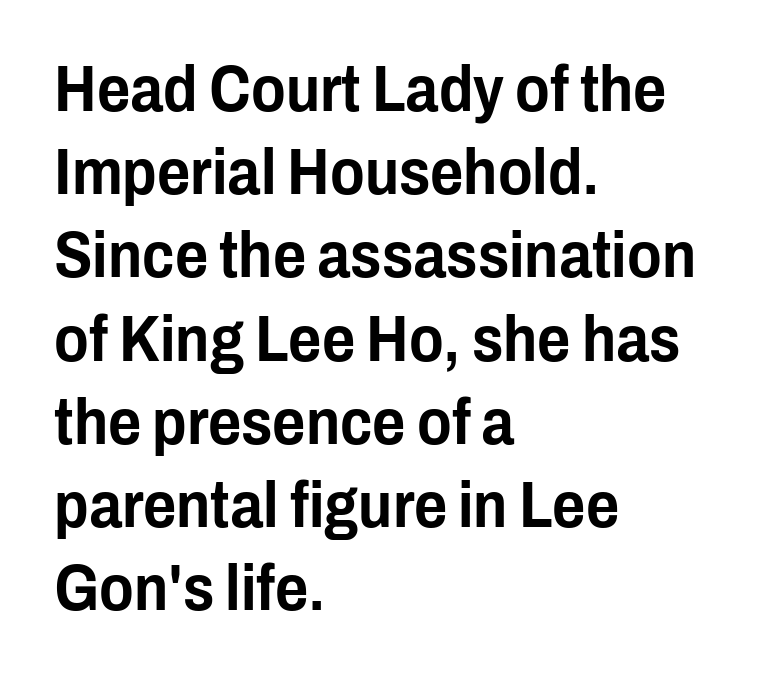
The image shows 64 px condensed sans-serif type, upright; set left-aligned, normal line spacing (1.3x), normal letter spacing, not underlined; low stroke contrast and a medium x-height.
